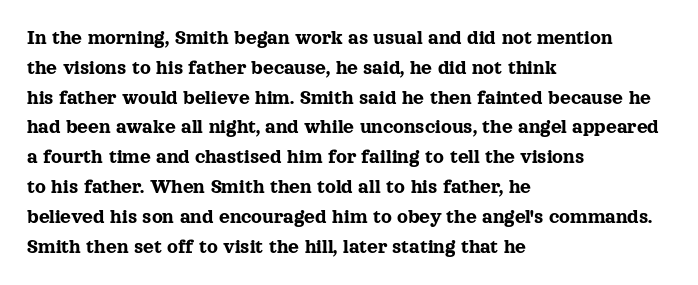
The image shows 21 px text type, upright; set left-aligned, normal line spacing (1.42x), normal letter spacing, not underlined.
